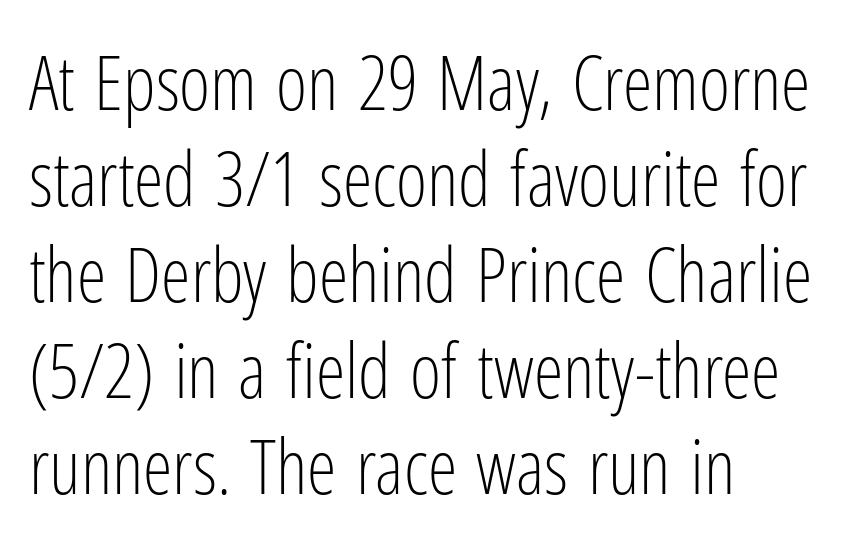
{"serif": "no", "italic": "no", "bold": "no", "weight": "light", "width": "condensed", "stroke_contrast": "low", "x_height": "medium", "monospaced": "no", "underline": "no", "align": "left", "line_spacing": "normal", "line_spacing_ratio": 1.28, "letter_spacing": "normal", "letter_spacing_em": 0.0, "glyph_px": 75}
